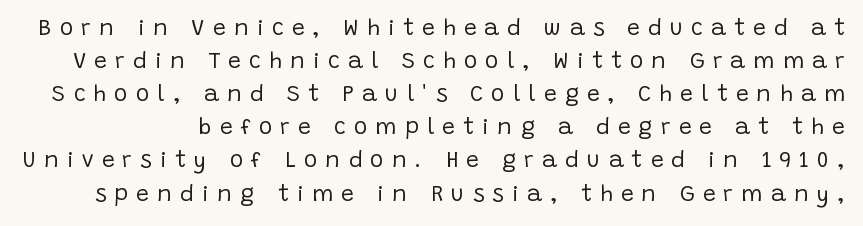
The image shows 23 px text type, upright; set normal line spacing (1.44x), unusually wide letter spacing (+0.35 em), not underlined.
